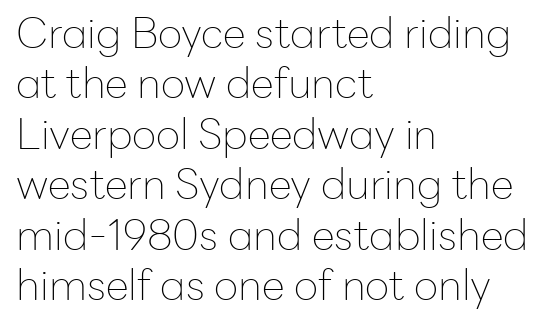
The image shows 42 px thin sans-serif type, upright; set left-aligned, line spacing 1.2x, normal letter spacing, not underlined; low stroke contrast and a medium x-height.
